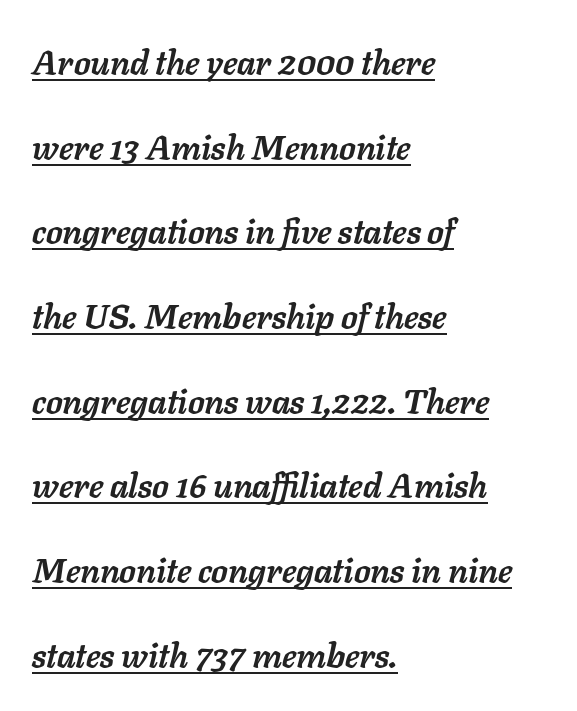
{"italic": "yes", "lean": "right", "slant_degrees": 11, "bold": "yes", "weight": "semibold", "width": "normal", "stroke_contrast": "low", "x_height": "medium", "monospaced": "no", "underline": "yes", "align": "left", "line_spacing": "loose", "line_spacing_ratio": 2.49, "letter_spacing": "normal", "letter_spacing_em": 0.0, "glyph_px": 34}
